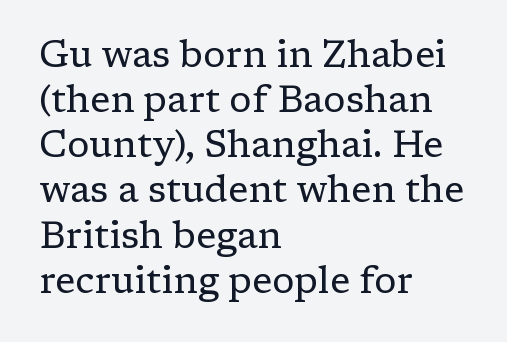
Q: Is the text bold? A: No.
Q: Is the text italic (slanted)? A: No, it is upright.
Q: Is the typeface a serif or a sans-serif typeface? A: Serif.
Q: Is the text underlined? A: No.
Q: How is the paragraph aligned? A: Left-aligned.
Q: Is the spacing between letters normal or unusually wide? A: Normal.
Q: Width (condensed, normal, or wide)? A: Normal.
Q: Stroke contrast? A: Low.
Q: x-height? A: Medium.
Q: Monospaced? A: No.
